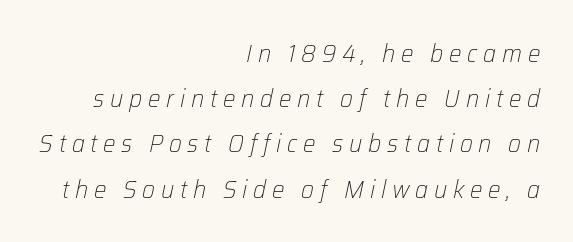
The image shows 25 px text type, italic (leaning right); set right-aligned, line spacing 1.81x, unusually wide letter spacing (+0.23 em), not underlined.
